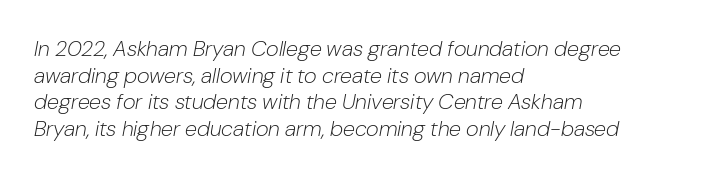
The image shows 22 px text type, italic (leaning right); set left-aligned, line spacing 1.21x, normal letter spacing, not underlined.
